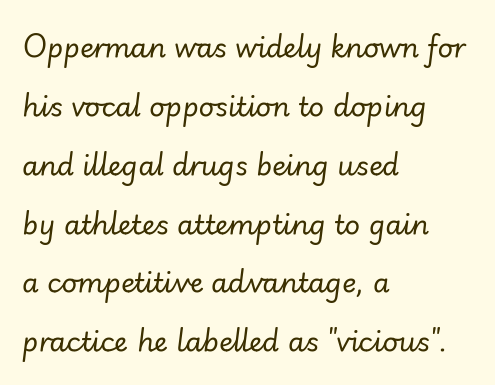
{"italic": "yes", "lean": "right", "slant_degrees": 7, "bold": "no", "underline": "no", "align": "left", "line_spacing": "loose", "line_spacing_ratio": 2.18, "letter_spacing": "normal", "letter_spacing_em": 0.0, "glyph_px": 27}
